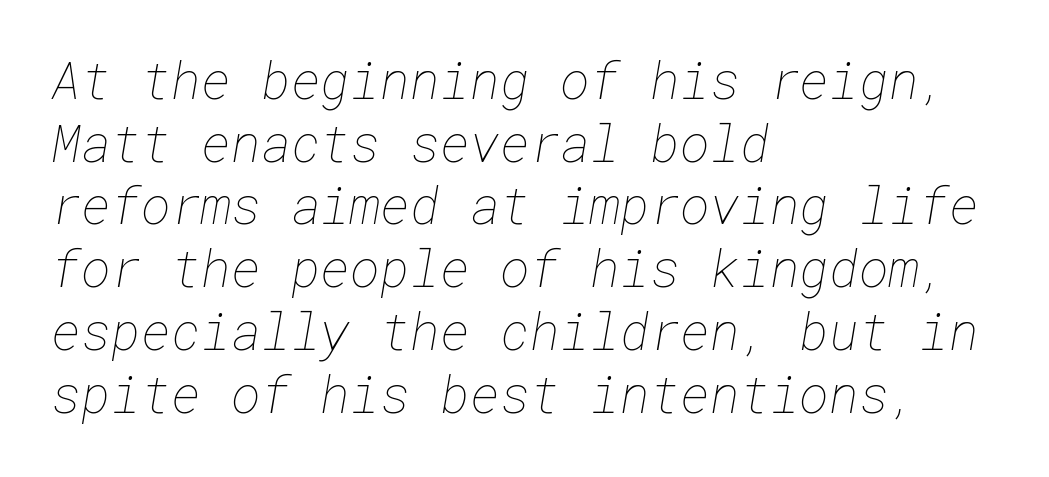
The image shows 51 px thin type; set left-aligned, line spacing 1.23x, normal letter spacing, not underlined; low stroke contrast and a medium x-height.
